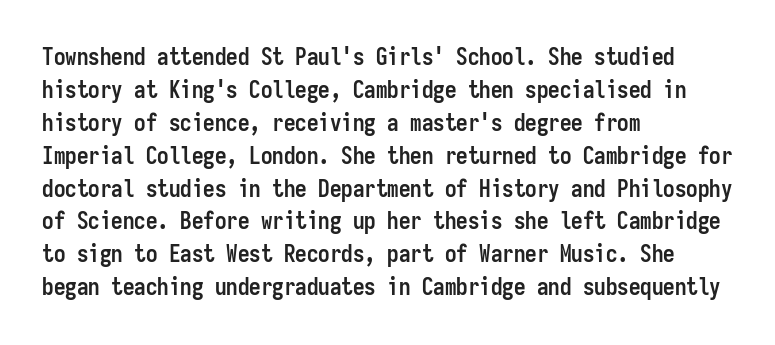
{"italic": "no", "bold": "yes", "underline": "no", "align": "left", "line_spacing": "normal", "line_spacing_ratio": 1.43, "letter_spacing": "normal", "letter_spacing_em": 0.0, "glyph_px": 23}
